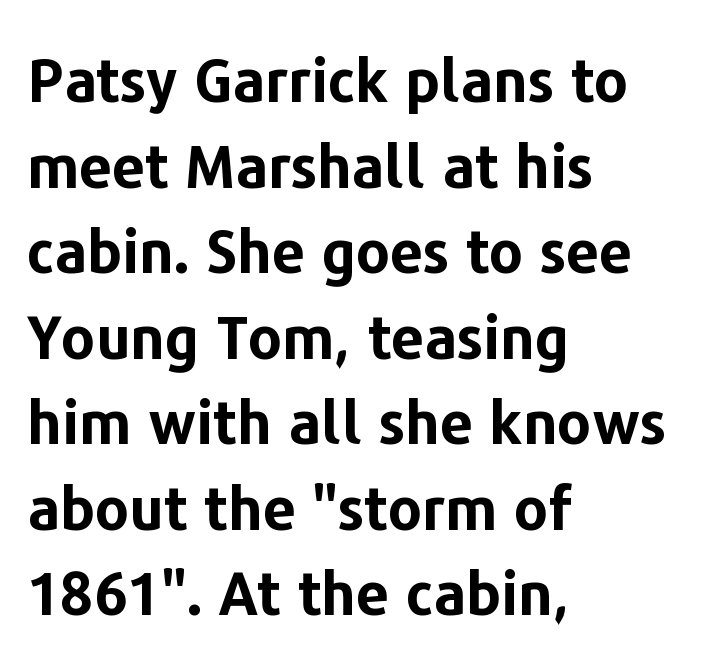
Q: Is the text bold? A: Yes.
Q: Is the text italic (slanted)? A: No, it is upright.
Q: Is the typeface a serif or a sans-serif typeface? A: Sans-serif.
Q: Is the text underlined? A: No.
Q: How is the paragraph aligned? A: Left-aligned.
Q: Is the spacing between letters normal or unusually wide? A: Normal.
Q: Is the spacing between lines tight, normal or loose? A: Normal.
Q: Width (condensed, normal, or wide)? A: Normal.
Q: Stroke contrast? A: Low.
Q: x-height? A: Medium.
Q: Monospaced? A: No.
